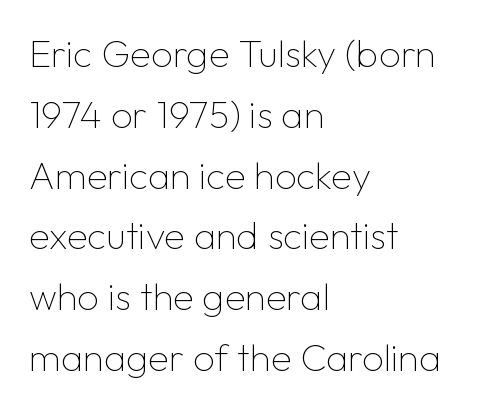
The image shows 38 px thin sans-serif type, upright; set left-aligned, normal line spacing (1.6x), normal letter spacing, not underlined; low stroke contrast and a medium x-height.
